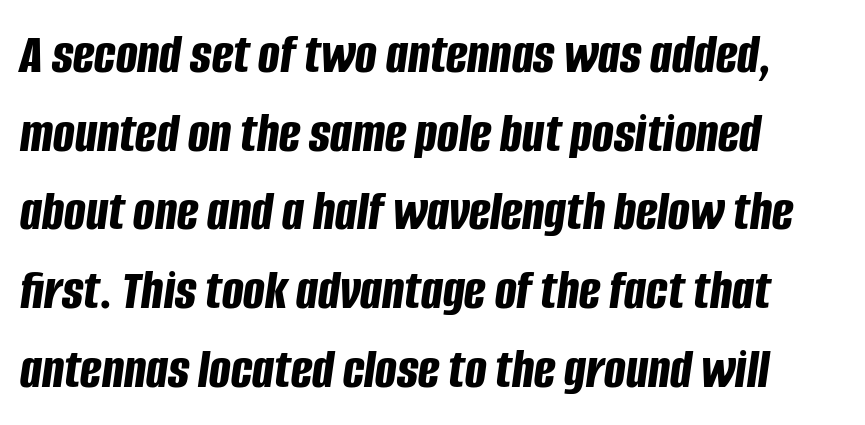
{"italic": "yes", "lean": "right", "slant_degrees": 8, "bold": "yes", "weight": "bold", "width": "condensed", "stroke_contrast": "low", "x_height": "large", "monospaced": "no", "underline": "no", "align": "left", "line_spacing": "normal", "line_spacing_ratio": 1.38, "letter_spacing": "normal", "letter_spacing_em": 0.0, "glyph_px": 57}
